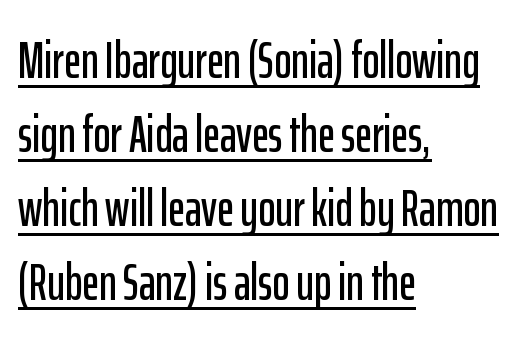
The image shows 52 px condensed sans-serif type, upright; set left-aligned, normal line spacing (1.42x), normal letter spacing, underlined; low stroke contrast and a medium x-height.
